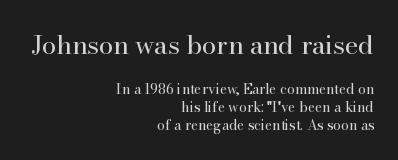
The image shows 26 px text type, upright; set right-aligned, normal line spacing (1.28x), normal letter spacing, not underlined; the first (top) block is 1.86x larger.
